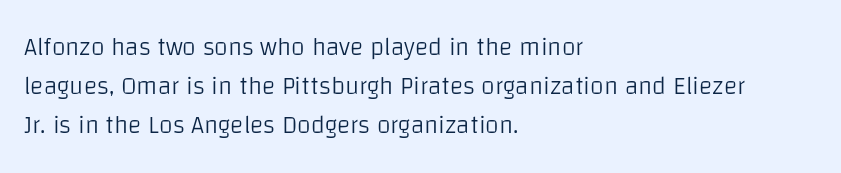
The space between consecutive lines is moderate. In terms of letterspacing, this is plain default setting. This rendering features lettering with no underline. Is the stroke heavy? The answer is a plain regular-or-lighter.
